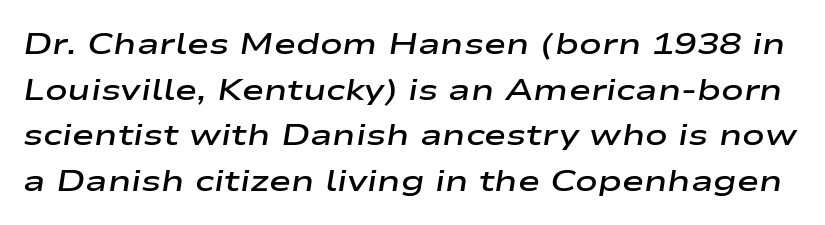
The image shows 30 px semibold, wide type, italic (leaning right); set normal line spacing (1.52x), normal letter spacing, not underlined; low stroke contrast and a medium x-height.
